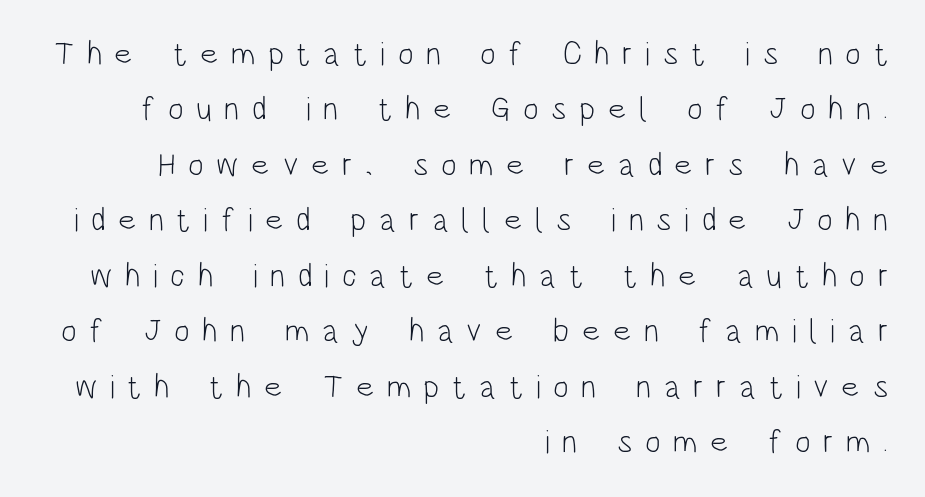
The image shows 33 px light, condensed sans-serif type, upright; set right-aligned, normal line spacing (1.68x), unusually wide letter spacing (+0.38 em), not underlined; low stroke contrast and a large x-height.
